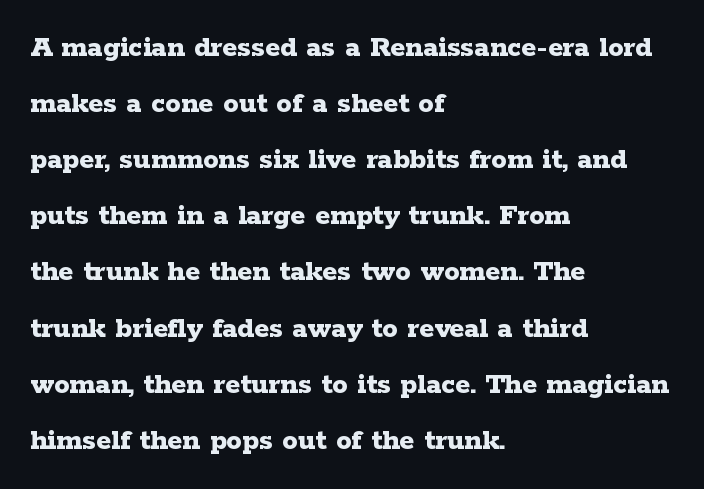
The image shows 31 px bold, wide serif type, upright; set left-aligned, line spacing 1.81x, normal letter spacing, not underlined; low stroke contrast and a medium x-height.
